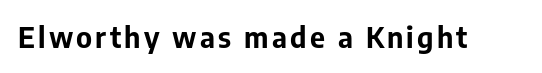
The image shows 29 px bold sans-serif type, upright; set not underlined; low stroke contrast and a medium x-height.
